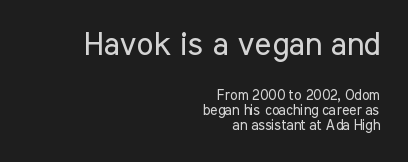
{"serif": "no", "italic": "no", "bold": "no", "weight": "regular", "width": "condensed", "stroke_contrast": "low", "x_height": "medium", "monospaced": "no", "underline": "no", "align": "right", "line_spacing": "tight", "line_spacing_ratio": 1.05, "letter_spacing": "normal", "letter_spacing_em": 0.0, "larger_block": "first", "size_ratio": 2.29, "glyph_px": 32}
